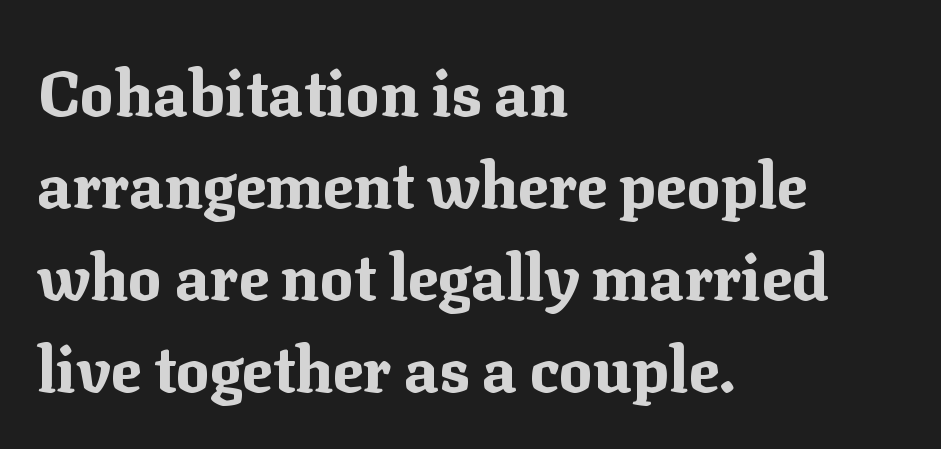
Q: Is the text bold? A: Yes.
Q: Is the text italic (slanted)? A: No, it is upright.
Q: Is the typeface a serif or a sans-serif typeface? A: Serif.
Q: Is the text underlined? A: No.
Q: How is the paragraph aligned? A: Left-aligned.
Q: Is the spacing between letters normal or unusually wide? A: Normal.
Q: Is the spacing between lines tight, normal or loose? A: Normal.
Q: Width (condensed, normal, or wide)? A: Normal.
Q: Stroke contrast? A: Medium.
Q: x-height? A: Medium.
Q: Monospaced? A: No.
